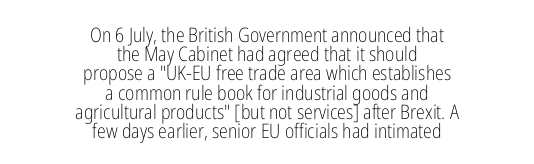
Q: Is the text bold? A: No.
Q: Is the text italic (slanted)? A: No, it is upright.
Q: Is the text underlined? A: No.
Q: How is the paragraph aligned? A: Centered.
Q: Is the spacing between letters normal or unusually wide? A: Normal.
Q: Is the spacing between lines tight, normal or loose? A: Tight.
